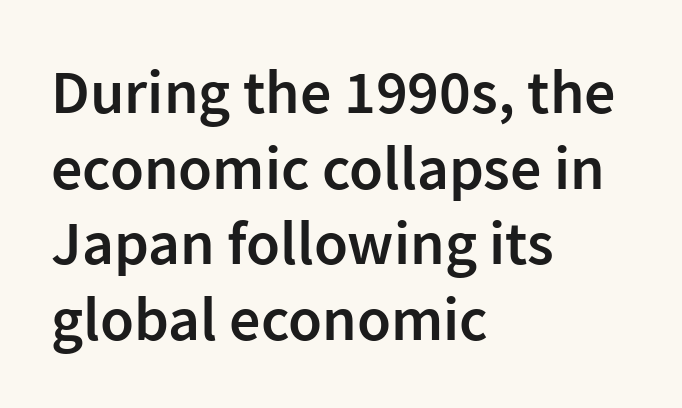
Q: Is the text bold? A: Semi-bold.
Q: Is the text italic (slanted)? A: No, it is upright.
Q: Is the typeface a serif or a sans-serif typeface? A: Sans-serif.
Q: Is the text underlined? A: No.
Q: How is the paragraph aligned? A: Left-aligned.
Q: Is the spacing between letters normal or unusually wide? A: Normal.
Q: Width (condensed, normal, or wide)? A: Normal.
Q: Stroke contrast? A: Low.
Q: x-height? A: Medium.
Q: Monospaced? A: No.
